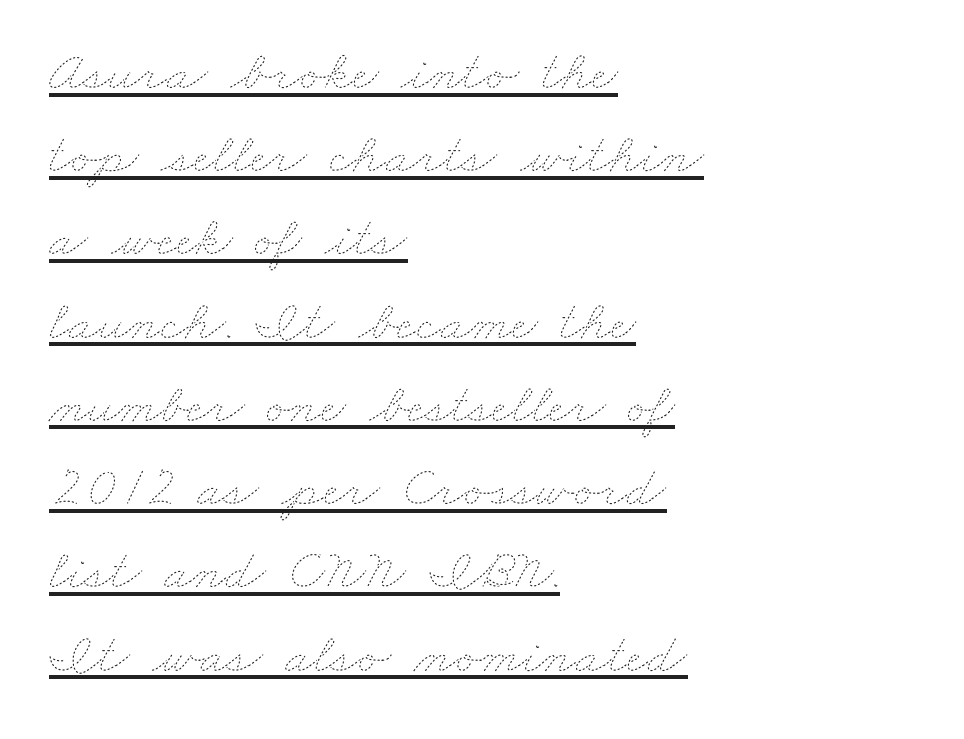
{"bold": "no", "weight": "thin", "width": "wide", "stroke_contrast": "low", "x_height": "small", "monospaced": "no", "underline": "yes", "align": "left", "line_spacing": "normal", "line_spacing_ratio": 1.46, "letter_spacing": "normal", "letter_spacing_em": 0.0, "glyph_px": 57}
